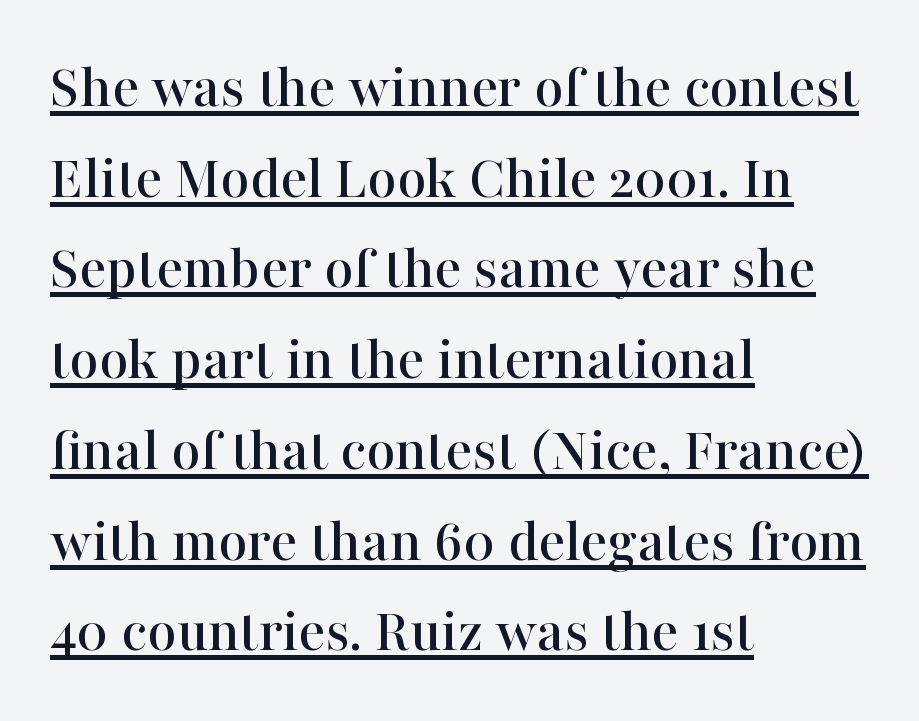
Type style note: has serifs. Notice how a bar underscores the lettering throughout. Varying glyph widths throughout — classic text-font behaviour. The paragraph shown leans on its left margin. These lines sit exactly where default settings would place them.
